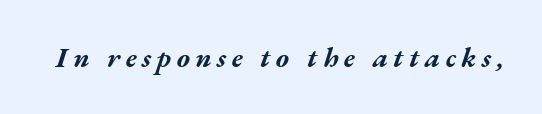
Q: Is the text bold? A: Yes.
Q: Is the text italic (slanted)? A: Yes, it leans right by about 17 degrees.
Q: Is the text underlined? A: No.
Q: Is the spacing between letters normal or unusually wide? A: Unusually wide.
Q: Width (condensed, normal, or wide)? A: Wide.
Q: Stroke contrast? A: Medium.
Q: x-height? A: Medium.
Q: Monospaced? A: No.
